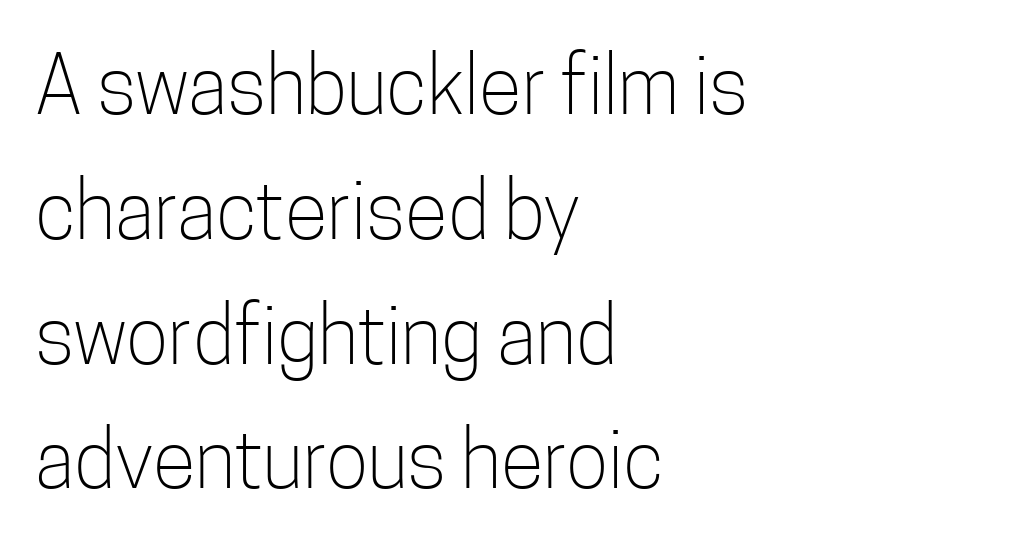
Is this a heavy cut? Hardly; it is regular or lighter. Students, observe: this is what conventionally led text looks like. Characters follow at the spacing the type designer built in. In terms of posture, this sample is upright. Each letter keeps its own natural width here, so spacing adapts to shape. A typesetter would label this face a sans.
